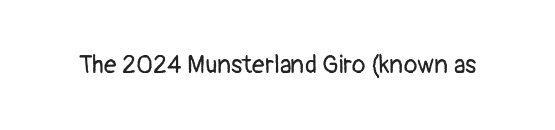
The image shows 25 px text type, upright; set normal letter spacing, not underlined.
